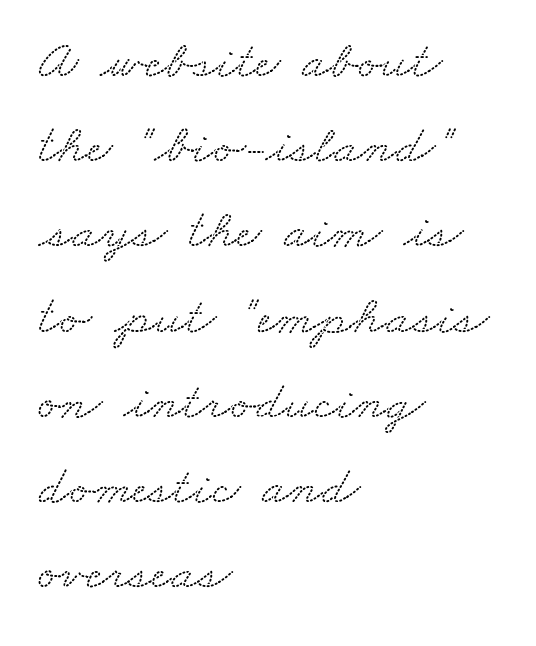
The image shows 55 px wide serif type; set left-aligned, normal line spacing (1.55x), normal letter spacing, not underlined; low stroke contrast and a small x-height.
